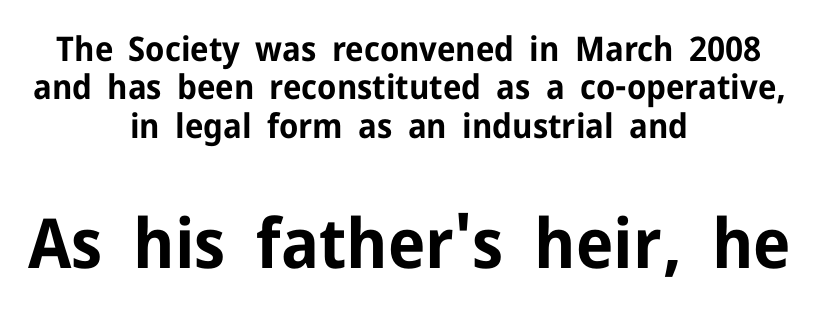
Character size in the trailing block exceeds that of the leading block. When letters stand straight like this, we call the style roman or upright. Has an underline been added? It has not. The type family on display is of the sans-serif kind. Plenty of ink on the page — the face is bold. One glance says dense: line gaps are narrower than usual.
